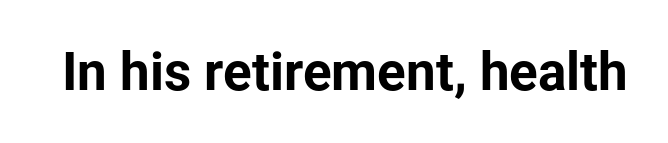
Q: Is the text bold? A: Yes.
Q: Is the text italic (slanted)? A: No, it is upright.
Q: Is the typeface a serif or a sans-serif typeface? A: Sans-serif.
Q: Is the text underlined? A: No.
Q: Is the spacing between letters normal or unusually wide? A: Normal.
Q: Width (condensed, normal, or wide)? A: Normal.
Q: Stroke contrast? A: Low.
Q: x-height? A: Medium.
Q: Monospaced? A: No.
